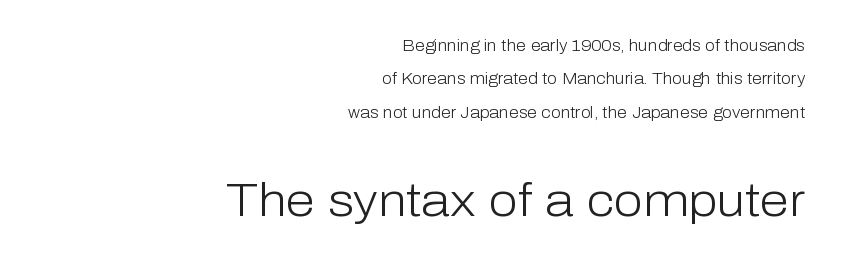
Q: Is the text bold? A: No.
Q: Is the text italic (slanted)? A: No, it is upright.
Q: Is the typeface a serif or a sans-serif typeface? A: Sans-serif.
Q: Is the text underlined? A: No.
Q: How is the paragraph aligned? A: Right-aligned.
Q: Is the spacing between letters normal or unusually wide? A: Normal.
Q: Is the spacing between lines tight, normal or loose? A: Loose.
Q: Which block of text is set in a larger size, the first (top) or the second (bottom)? A: The second (bottom) one.
Q: Width (condensed, normal, or wide)? A: Normal.
Q: Stroke contrast? A: Low.
Q: x-height? A: Medium.
Q: Monospaced? A: No.
